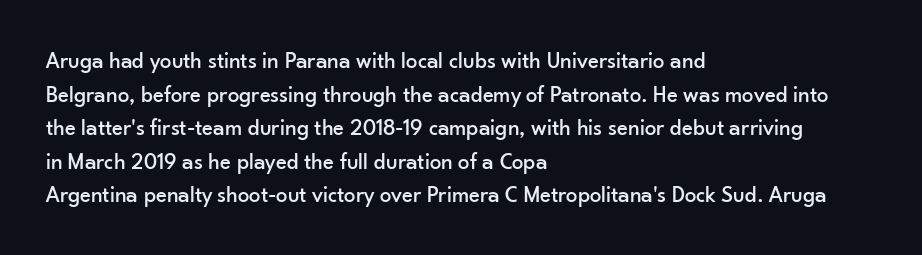
Notice how the passage keeps a crisp vertical edge on the left only. Ascenders rise straight up at ninety degrees. The passage shown is not underscored anywhere. Tracking value appears to be zero — textbook default spacing.
